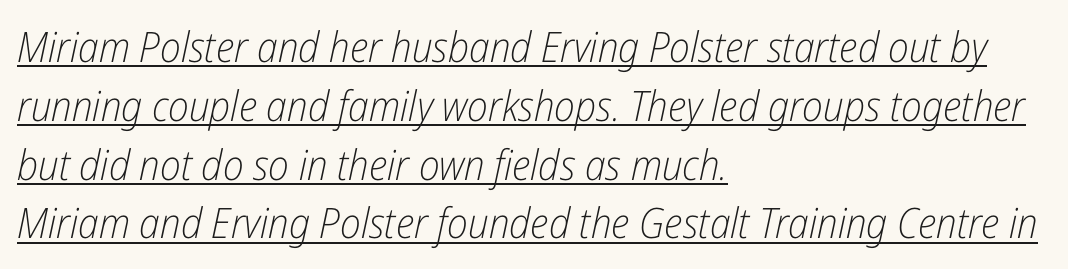
Q: Is the text bold? A: No.
Q: Is the text italic (slanted)? A: Yes, it leans right by about 12 degrees.
Q: Is the text underlined? A: Yes.
Q: How is the paragraph aligned? A: Left-aligned.
Q: Is the spacing between letters normal or unusually wide? A: Normal.
Q: Is the spacing between lines tight, normal or loose? A: Normal.
Q: Width (condensed, normal, or wide)? A: Condensed.
Q: Stroke contrast? A: Low.
Q: x-height? A: Medium.
Q: Monospaced? A: No.
